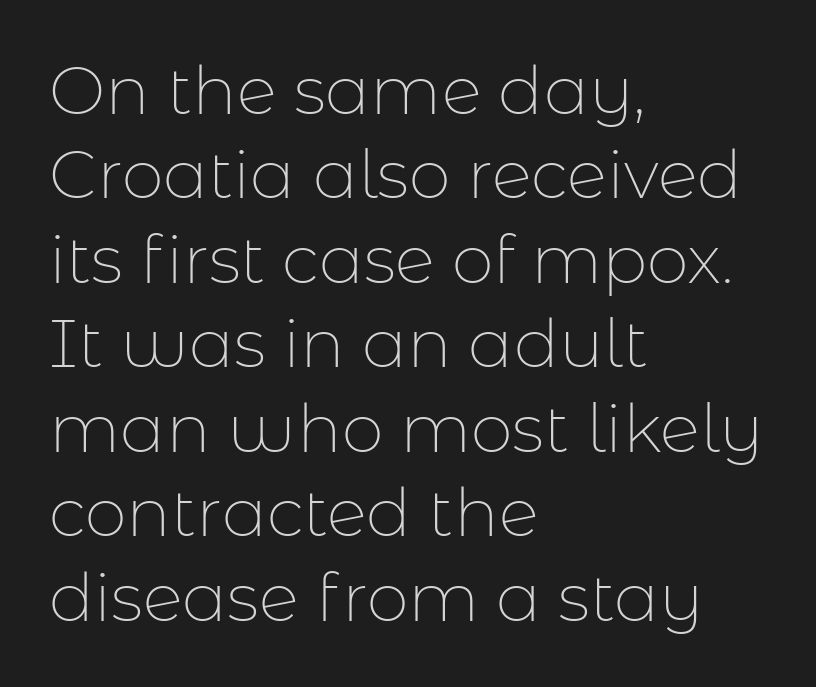
Compared with typical paragraphs, the rows here are spaced about the same. These lines stack with their left ends in a neat column. The letters look calm and open, with moderate or lighter stems. The axis of the letterforms is exactly vertical.
